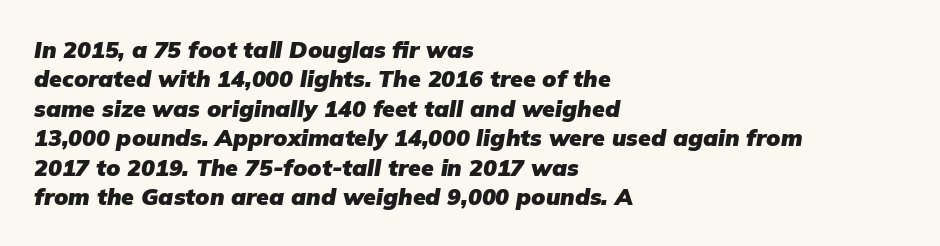
The image shows 23 px bold type, italic (leaning right); set left-aligned, normal line spacing (1.28x), normal letter spacing, not underlined.
